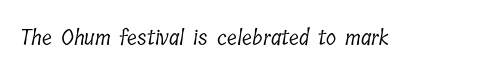
Students, note that the glyphs here touch the page at normal intervals. The typesetting does not lean heavy: it is not bold. Descender tails drop into unmarked territory.
